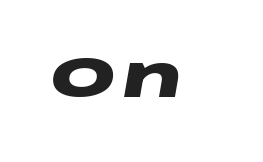
Q: Is the text bold? A: Yes.
Q: Is the text italic (slanted)? A: Yes, it leans right by about 10 degrees.
Q: Is the text underlined? A: No.
Q: Width (condensed, normal, or wide)? A: Wide.
Q: Stroke contrast? A: Low.
Q: x-height? A: Large.
Q: Monospaced? A: No.
